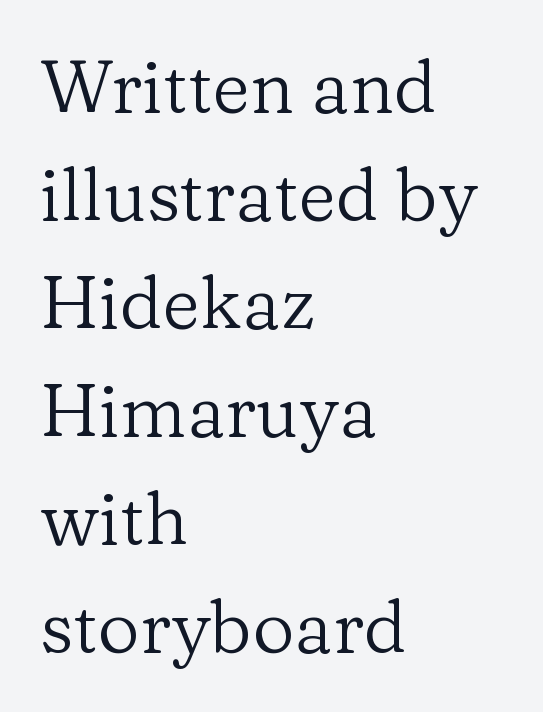
Q: Is the text bold? A: No.
Q: Is the text italic (slanted)? A: No, it is upright.
Q: Is the typeface a serif or a sans-serif typeface? A: Serif.
Q: Is the text underlined? A: No.
Q: How is the paragraph aligned? A: Left-aligned.
Q: Is the spacing between letters normal or unusually wide? A: Normal.
Q: Is the spacing between lines tight, normal or loose? A: Normal.
Q: Width (condensed, normal, or wide)? A: Normal.
Q: Stroke contrast? A: Low.
Q: x-height? A: Medium.
Q: Monospaced? A: No.
